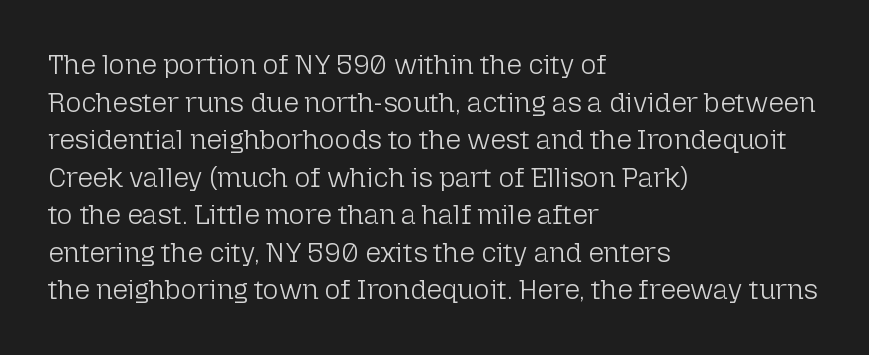
Q: Is the text bold? A: No.
Q: Is the text italic (slanted)? A: No, it is upright.
Q: Is the text underlined? A: No.
Q: How is the paragraph aligned? A: Left-aligned.
Q: Is the spacing between letters normal or unusually wide? A: Normal.
Q: Is the spacing between lines tight, normal or loose? A: Normal.
